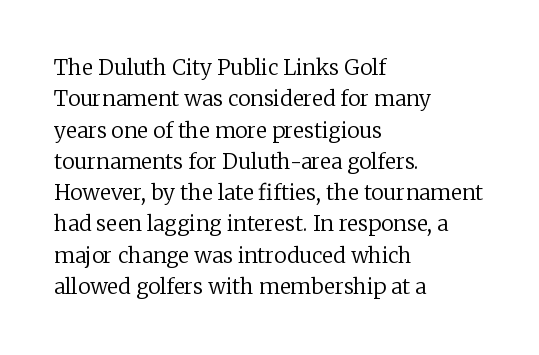
Q: Is the text bold? A: No.
Q: Is the text italic (slanted)? A: No, it is upright.
Q: Is the text underlined? A: No.
Q: How is the paragraph aligned? A: Left-aligned.
Q: Is the spacing between letters normal or unusually wide? A: Normal.
Q: Is the spacing between lines tight, normal or loose? A: Normal.
